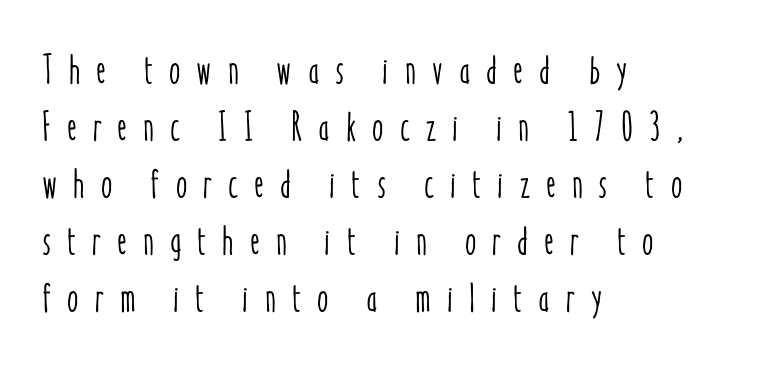
{"italic": "no", "width": "condensed", "stroke_contrast": "low", "x_height": "medium", "monospaced": "no", "underline": "no", "align": "left", "line_spacing": "normal", "line_spacing_ratio": 1.39, "letter_spacing": "wide", "letter_spacing_em": 0.39, "glyph_px": 41}
